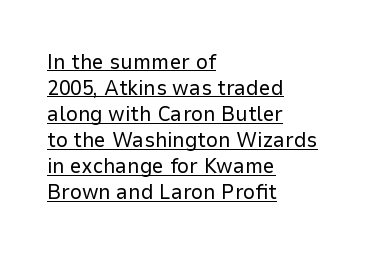
Q: Is the text bold? A: No.
Q: Is the text italic (slanted)? A: No, it is upright.
Q: Is the text underlined? A: Yes.
Q: How is the paragraph aligned? A: Left-aligned.
Q: Is the spacing between letters normal or unusually wide? A: Normal.
